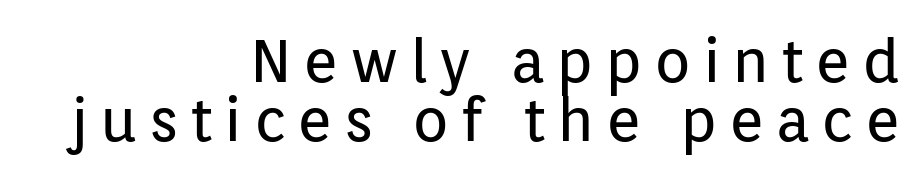
{"serif": "no", "italic": "no", "bold": "no", "weight": "regular", "width": "normal", "stroke_contrast": "low", "x_height": "medium", "monospaced": "no", "underline": "no", "align": "right", "line_spacing": "tight", "line_spacing_ratio": 0.98, "glyph_px": 60}
